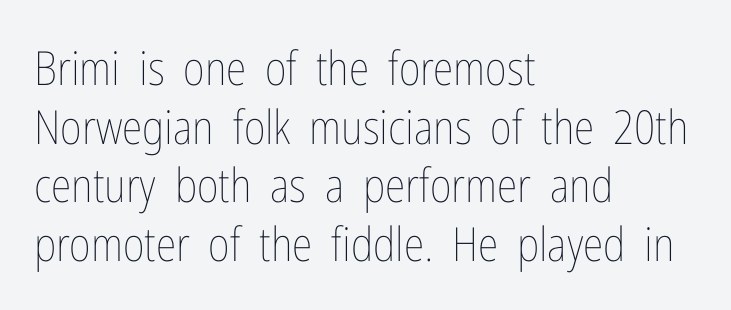
The image shows 47 px thin, condensed type, upright; set left-aligned, normal line spacing (1.25x), normal letter spacing, not underlined; low stroke contrast and a medium x-height.
